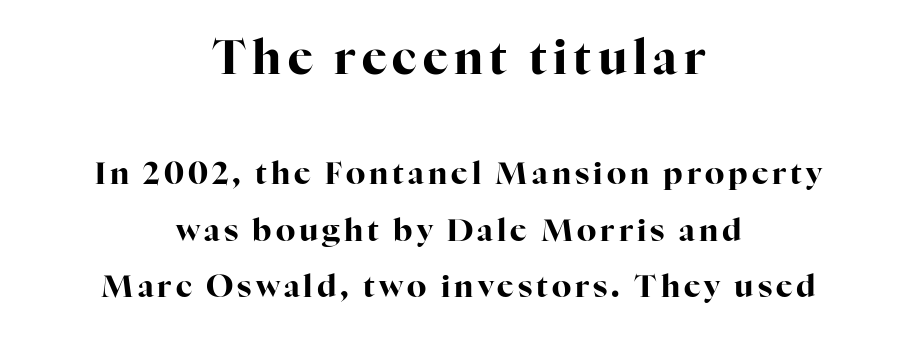
Q: Is the text bold? A: Yes.
Q: Is the text italic (slanted)? A: No, it is upright.
Q: Is the typeface a serif or a sans-serif typeface? A: Serif.
Q: Is the text underlined? A: No.
Q: How is the paragraph aligned? A: Centered.
Q: Which block of text is set in a larger size, the first (top) or the second (bottom)? A: The first (top) one.
Q: Width (condensed, normal, or wide)? A: Normal.
Q: Stroke contrast? A: High.
Q: x-height? A: Medium.
Q: Monospaced? A: No.
